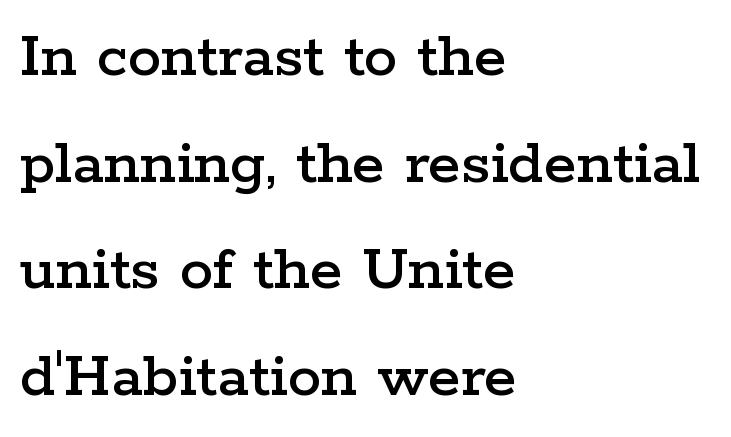
Each letter keeps its own natural width here, so spacing adapts to shape. The letters carry serifs — small finishing strokes at the ends of their stems. Which margin do the lines hug? The left one — the right edge is uneven. A bare baseline throughout the passage.
